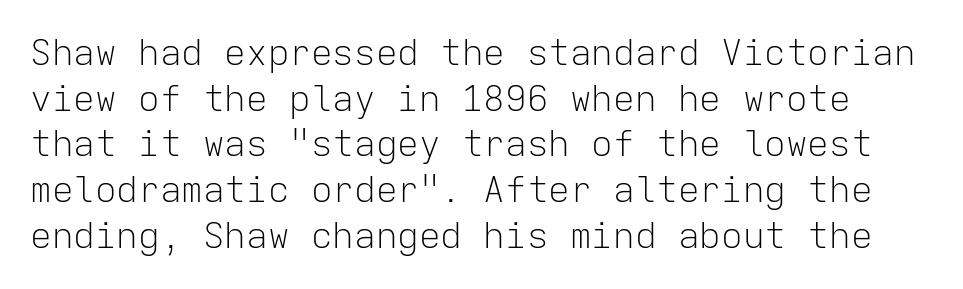
Q: Is the text bold? A: No.
Q: Is the text italic (slanted)? A: No, it is upright.
Q: Is the typeface a serif or a sans-serif typeface? A: Sans-serif.
Q: Is the text underlined? A: No.
Q: Is the spacing between letters normal or unusually wide? A: Normal.
Q: Is the spacing between lines tight, normal or loose? A: Normal.
Q: Width (condensed, normal, or wide)? A: Normal.
Q: Stroke contrast? A: Low.
Q: x-height? A: Medium.
Q: Monospaced? A: Yes.
